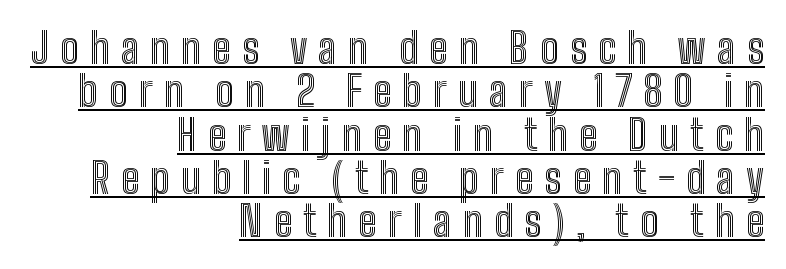
{"italic": "no", "width": "condensed", "x_height": "medium", "monospaced": "no", "underline": "yes", "align": "right", "line_spacing": "tight", "line_spacing_ratio": 1.03, "letter_spacing": "wide", "letter_spacing_em": 0.26, "glyph_px": 42}
